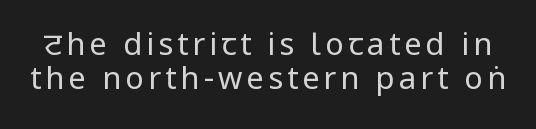
Q: Is the text bold? A: No.
Q: Is the text italic (slanted)? A: No, it is upright.
Q: Is the typeface a serif or a sans-serif typeface? A: Sans-serif.
Q: Is the text underlined? A: No.
Q: Is the spacing between lines tight, normal or loose? A: Tight.
Q: Width (condensed, normal, or wide)? A: Condensed.
Q: Stroke contrast? A: Low.
Q: x-height? A: Large.
Q: Monospaced? A: No.
